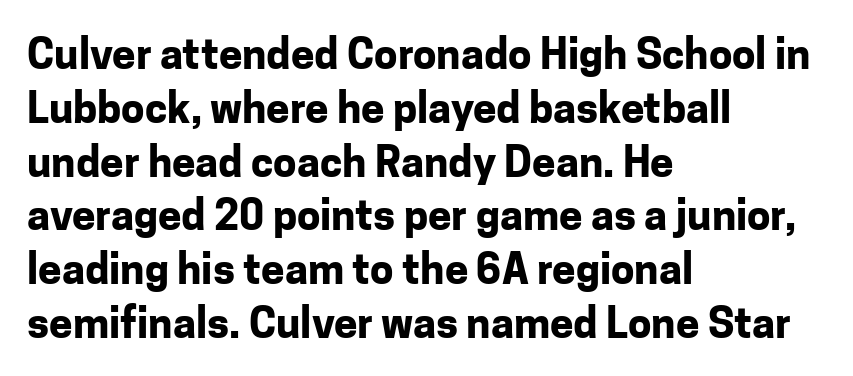
Q: Is the text bold? A: Yes.
Q: Is the text italic (slanted)? A: No, it is upright.
Q: Is the typeface a serif or a sans-serif typeface? A: Sans-serif.
Q: Is the text underlined? A: No.
Q: How is the paragraph aligned? A: Left-aligned.
Q: Is the spacing between letters normal or unusually wide? A: Normal.
Q: Is the spacing between lines tight, normal or loose? A: Normal.
Q: Width (condensed, normal, or wide)? A: Normal.
Q: Stroke contrast? A: Low.
Q: x-height? A: Medium.
Q: Monospaced? A: No.
